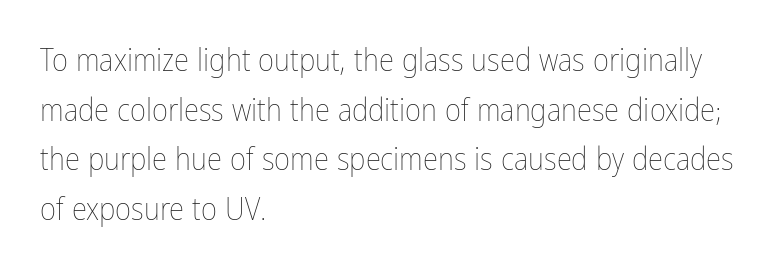
Q: Is the text bold? A: No.
Q: Is the text italic (slanted)? A: No, it is upright.
Q: Is the text underlined? A: No.
Q: How is the paragraph aligned? A: Left-aligned.
Q: Is the spacing between letters normal or unusually wide? A: Normal.
Q: Is the spacing between lines tight, normal or loose? A: Normal.
Q: Width (condensed, normal, or wide)? A: Condensed.
Q: Stroke contrast? A: Low.
Q: x-height? A: Medium.
Q: Monospaced? A: No.
